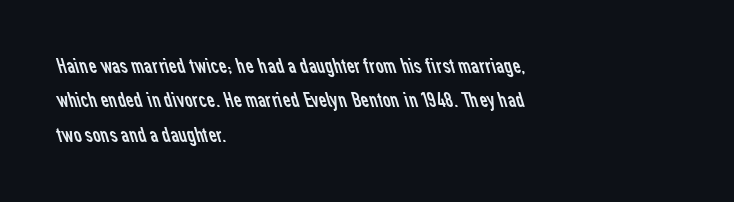
The image shows 22 px text type; set left-aligned, normal line spacing (1.56x), normal letter spacing, not underlined.
